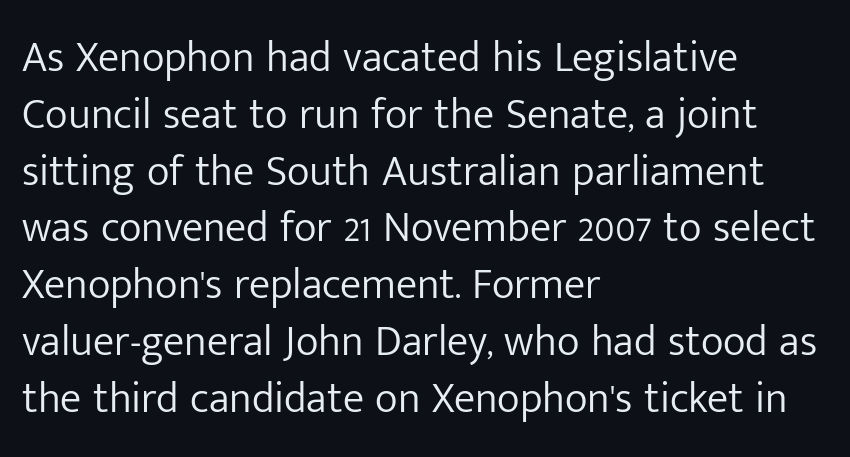
The foot of each line stays bare and open. Do the characters align in a grid? No, the font is proportional. The paragraph shown leans on its left margin. Weight: in the light-to-regular range.
